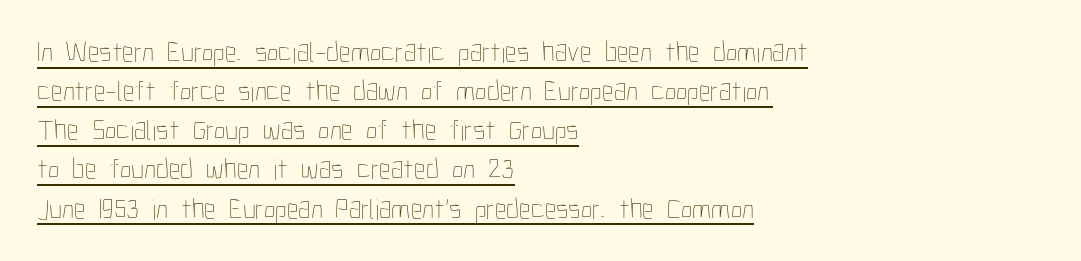
Q: Is the text bold? A: No.
Q: Is the text italic (slanted)? A: No, it is upright.
Q: Is the text underlined? A: Yes.
Q: How is the paragraph aligned? A: Left-aligned.
Q: Is the spacing between letters normal or unusually wide? A: Normal.
Q: Is the spacing between lines tight, normal or loose? A: Normal.
Q: Width (condensed, normal, or wide)? A: Condensed.
Q: Stroke contrast? A: Low.
Q: x-height? A: Medium.
Q: Monospaced? A: No.
